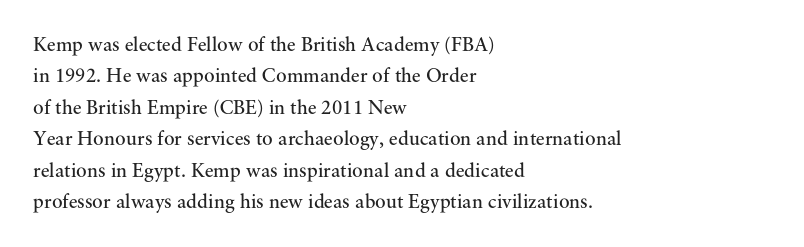
Line spacing here is normal. A typesetter would mark this as roman, not italic. The specimen omits any rule beneath the text block's lines. The rag falls on the right side of this text block. The characters are drawn with everyday or finer stroke widths.
